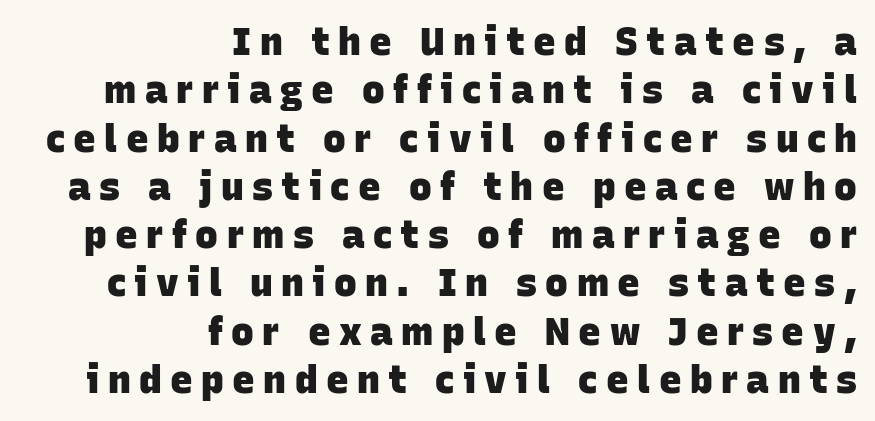
Horizontal bands of white between lines are of average thickness. Leftover space on each line is placed entirely before the opening word. Check under the words: just untouched page. Note: no serifs on the glyphs. Letter spacing: wide.
